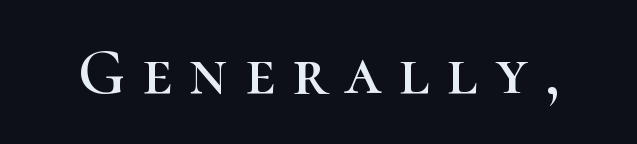
The face used here is rendered with a markedly widened letterfit. Tall strokes in this sample are plumb rather than angled. Small tapered or slab feet sit at the stroke ends, so this counts as serif. The passage shown is not underscored anywhere. A typesetter would call this proportional, since set widths differ per character.
